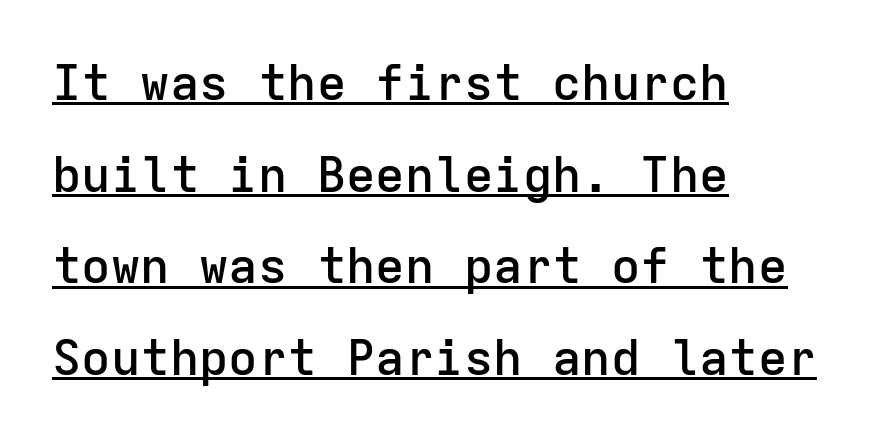
Q: Is the text bold? A: Semi-bold.
Q: Is the text italic (slanted)? A: No, it is upright.
Q: Is the typeface a serif or a sans-serif typeface? A: Sans-serif.
Q: Is the text underlined? A: Yes.
Q: How is the paragraph aligned? A: Left-aligned.
Q: Is the spacing between letters normal or unusually wide? A: Normal.
Q: Width (condensed, normal, or wide)? A: Normal.
Q: Stroke contrast? A: Low.
Q: x-height? A: Medium.
Q: Monospaced? A: Yes.
